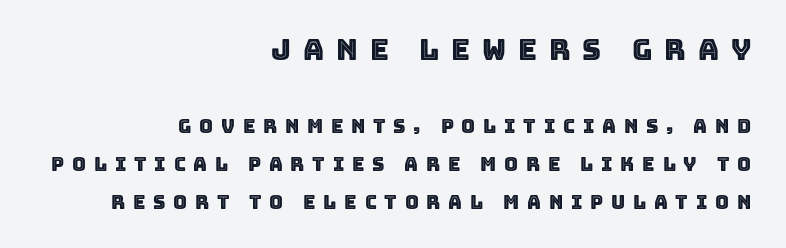
Q: Is the text italic (slanted)? A: No, it is upright.
Q: Is the text underlined? A: No.
Q: How is the paragraph aligned? A: Right-aligned.
Q: Is the spacing between letters normal or unusually wide? A: Unusually wide.
Q: Is the spacing between lines tight, normal or loose? A: Loose.
Q: Which block of text is set in a larger size, the first (top) or the second (bottom)? A: The first (top) one.
Q: Width (condensed, normal, or wide)? A: Normal.
Q: x-height? A: Large.
Q: Monospaced? A: No.
